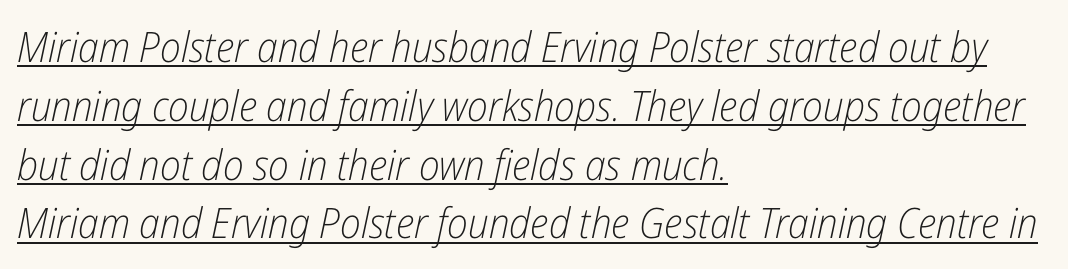
Posture: slanted. What's the leading like? Ordinary, nothing unusual. The paragraph has a hard left edge and a soft right edge. A light-to-regular cut is what we see here. Letter spacing: default.
